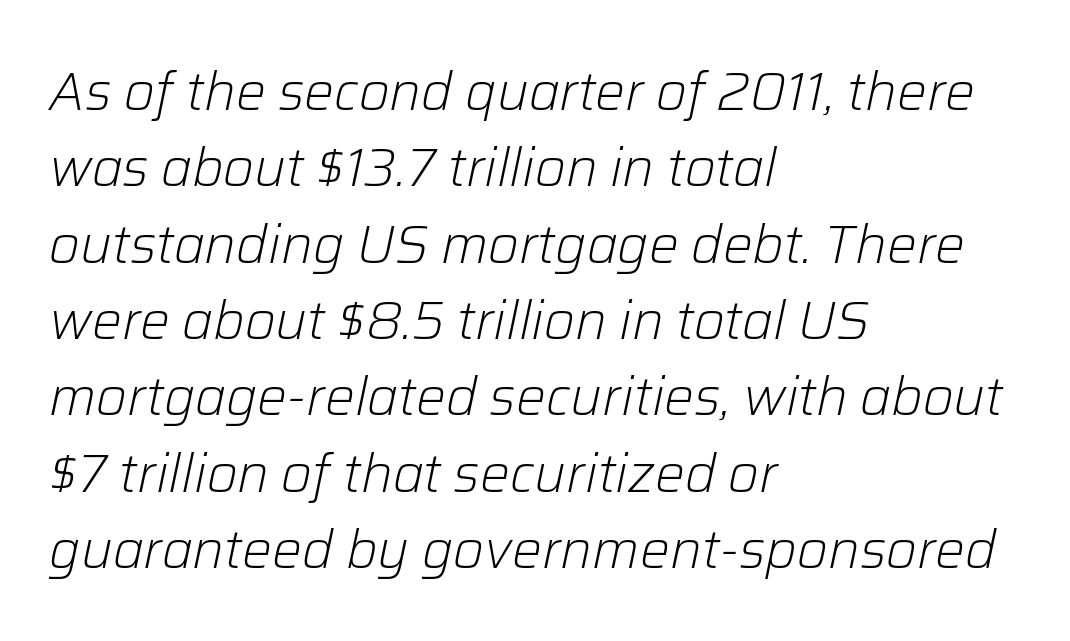
{"italic": "yes", "lean": "right", "slant_degrees": 12, "bold": "no", "weight": "light", "width": "normal", "stroke_contrast": "low", "x_height": "medium", "monospaced": "no", "underline": "no", "align": "left", "line_spacing": "normal", "line_spacing_ratio": 1.44, "letter_spacing": "normal", "letter_spacing_em": 0.0, "glyph_px": 53}
